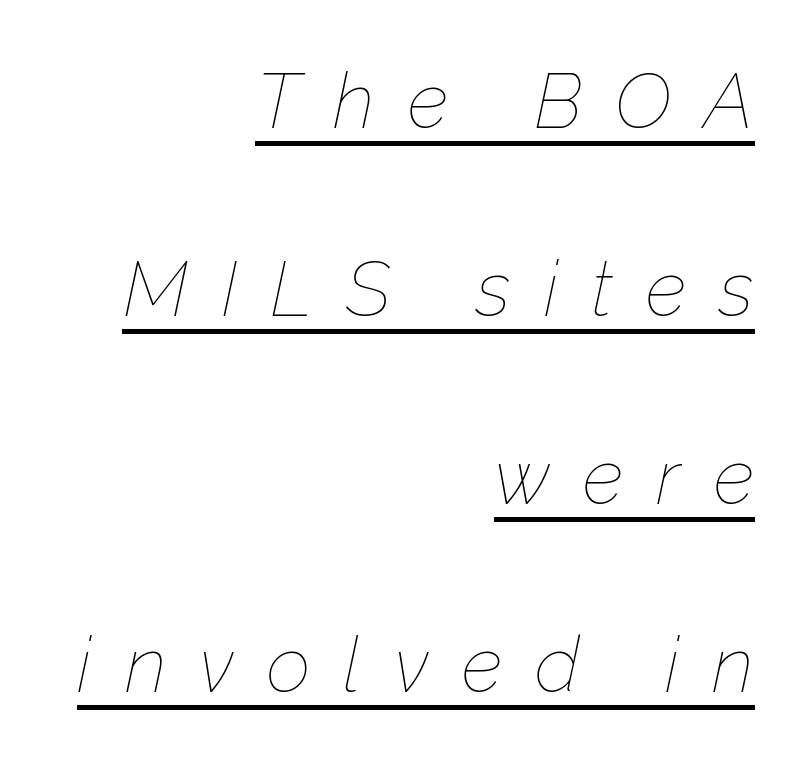
{"italic": "yes", "lean": "right", "slant_degrees": 12, "bold": "no", "weight": "thin", "width": "normal", "stroke_contrast": "low", "x_height": "medium", "monospaced": "no", "underline": "yes", "align": "right", "line_spacing": "loose", "line_spacing_ratio": 2.44, "letter_spacing": "wide", "letter_spacing_em": 0.43, "glyph_px": 77}
